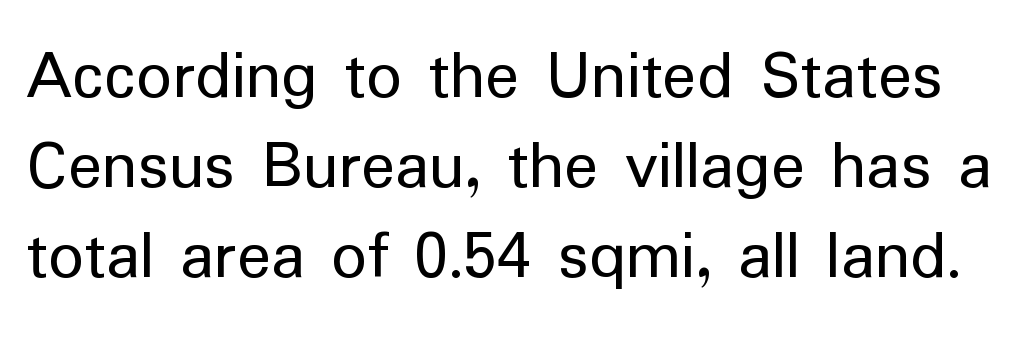
Clear beneath every line of the passage. Is there any slant? The stems are plumb. The rendering shows plain stroke endings on the letterforms — a sans-serif design. Short note: letters normally spaced. The lines sit at an ordinary, default distance from one another.
